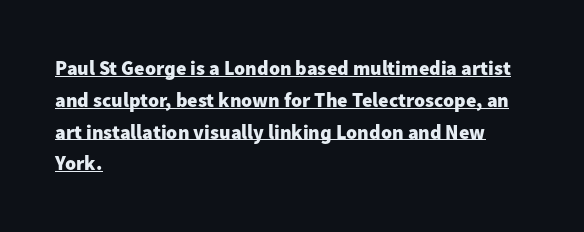
Ascenders rise straight up at ninety degrees. Caption: multi-line text, flush left, ragged right. The letterforms sit shoulder to shoulder at normal distance. Is there an underline? Yes — a line sits under the letters. One glance says typical: line gaps are just what's usual.
